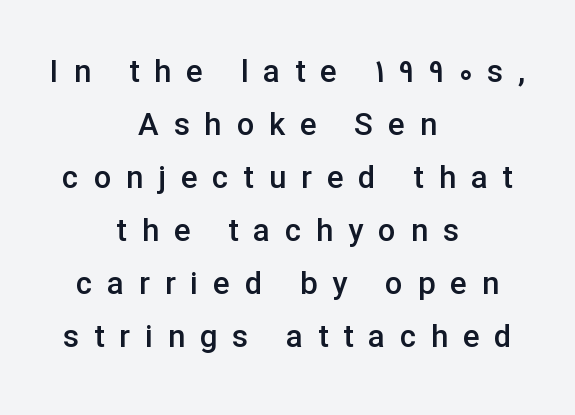
This sample uses an upright cut, with every glyph sitting square on the baseline. The typeface chosen for these lines omits serifs. Observe the wide spacing: letters keep a clear distance from each other. The paragraph has two soft edges and a firm central axis. A typesetter would call this proportional, since set widths differ per character. Stroke thickness is moderately raised; the sample reads as semibold.
